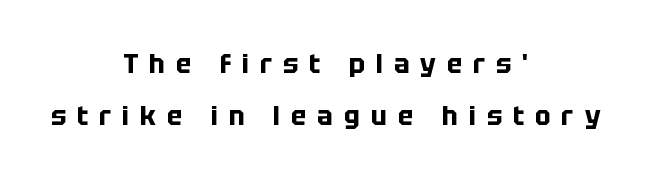
Q: Is the text bold? A: Yes.
Q: Is the text italic (slanted)? A: No, it is upright.
Q: Is the text underlined? A: No.
Q: How is the paragraph aligned? A: Centered.
Q: Is the spacing between letters normal or unusually wide? A: Unusually wide.
Q: Is the spacing between lines tight, normal or loose? A: Loose.
